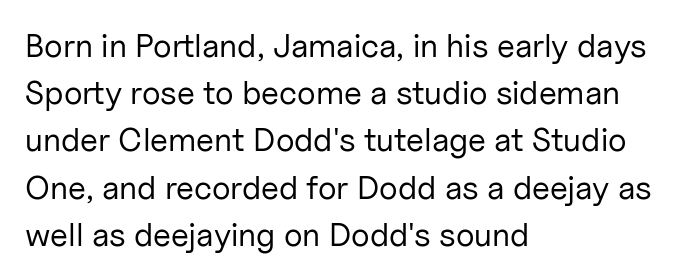
The image shows 33 px regular-weight sans-serif type, upright; set left-aligned, normal line spacing (1.43x), normal letter spacing, not underlined; low stroke contrast and a medium x-height.
